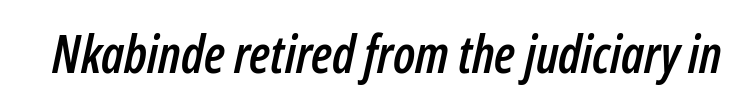
Q: Is the text italic (slanted)? A: Yes, it leans right by about 12 degrees.
Q: Is the text underlined? A: No.
Q: Is the spacing between letters normal or unusually wide? A: Normal.
Q: Width (condensed, normal, or wide)? A: Condensed.
Q: Stroke contrast? A: Low.
Q: x-height? A: Medium.
Q: Monospaced? A: No.
